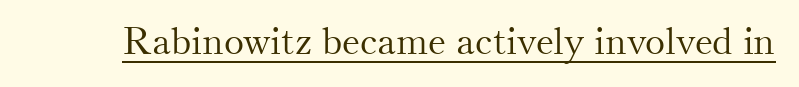
{"serif": "yes", "italic": "no", "bold": "no", "weight": "light", "width": "normal", "stroke_contrast": "medium", "x_height": "small", "monospaced": "no", "underline": "yes", "letter_spacing": "normal", "letter_spacing_em": 0.0, "glyph_px": 38}
